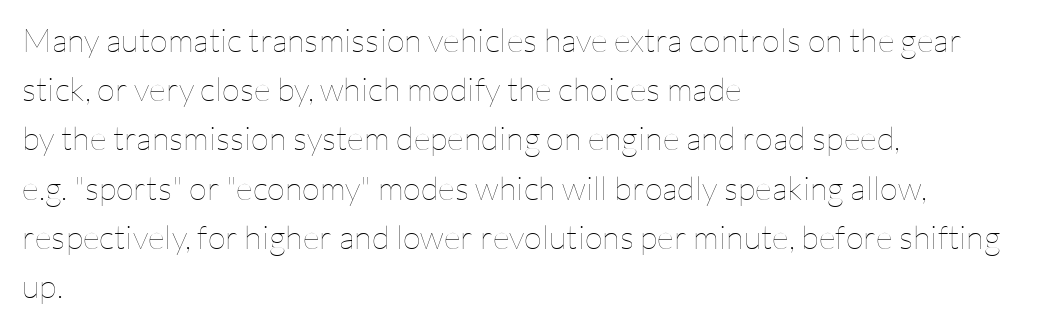
The image shows 33 px thin type, upright; set left-aligned, normal line spacing (1.49x), normal letter spacing, not underlined; low stroke contrast and a medium x-height.
